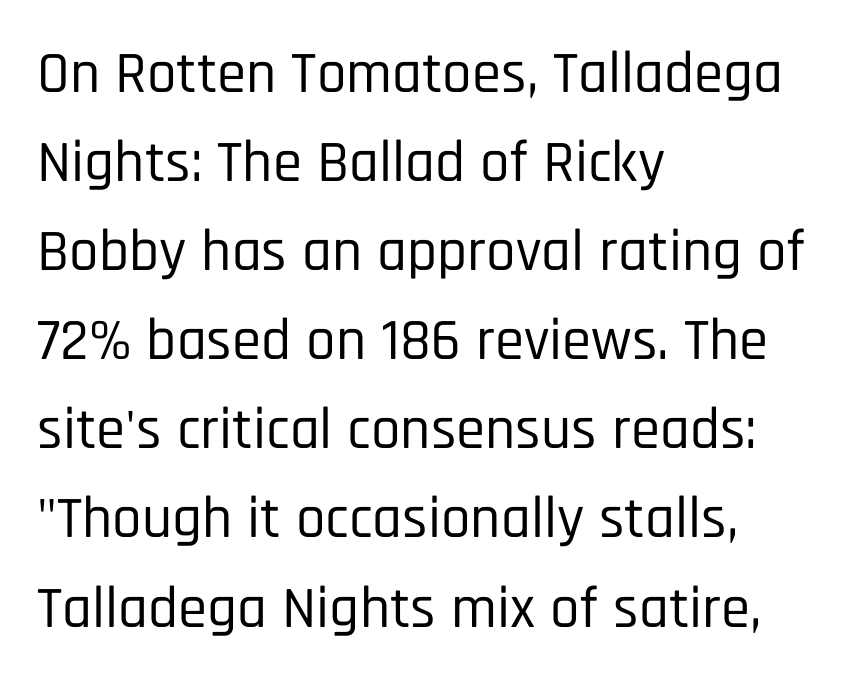
Vertical spacing — default. Does extra space separate the letters? No, they use regular spacing. Lines of text with bare space underneath. These lines were composed using upright roman letters.
